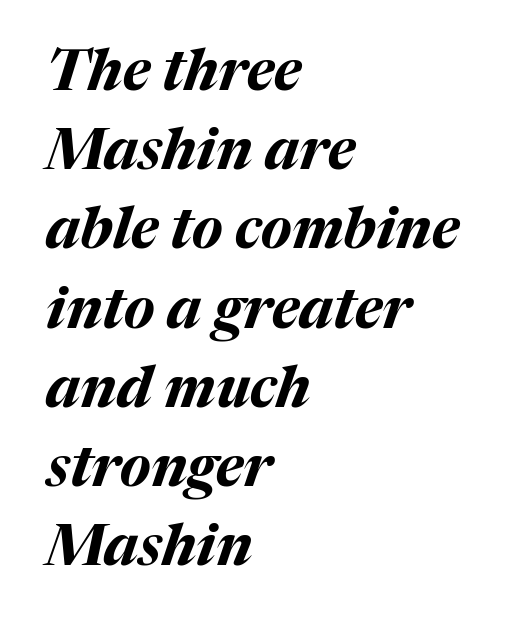
{"italic": "yes", "lean": "right", "slant_degrees": 17, "bold": "yes", "weight": "bold", "width": "normal", "stroke_contrast": "medium", "x_height": "medium", "monospaced": "no", "underline": "no", "align": "left", "line_spacing": "normal", "line_spacing_ratio": 1.39, "letter_spacing": "normal", "letter_spacing_em": 0.0, "glyph_px": 57}
